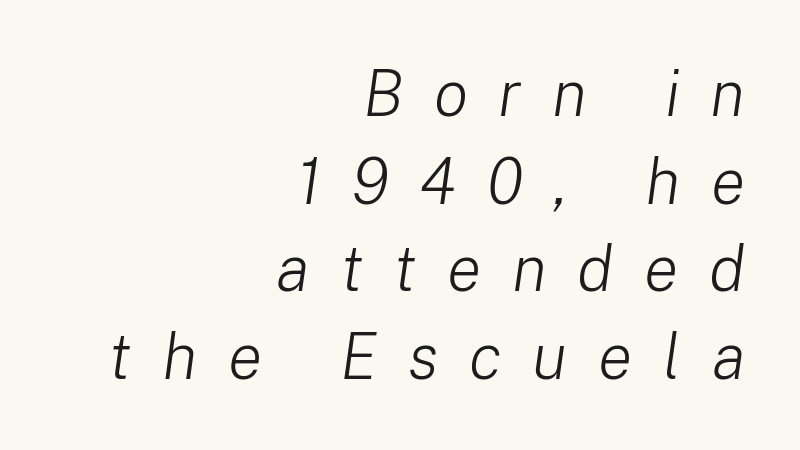
Q: Is the text bold? A: No.
Q: Is the text italic (slanted)? A: Yes, it leans right by about 8 degrees.
Q: Is the text underlined? A: No.
Q: How is the paragraph aligned? A: Right-aligned.
Q: Is the spacing between letters normal or unusually wide? A: Unusually wide.
Q: Is the spacing between lines tight, normal or loose? A: Normal.
Q: Width (condensed, normal, or wide)? A: Normal.
Q: Stroke contrast? A: Low.
Q: x-height? A: Medium.
Q: Monospaced? A: No.
